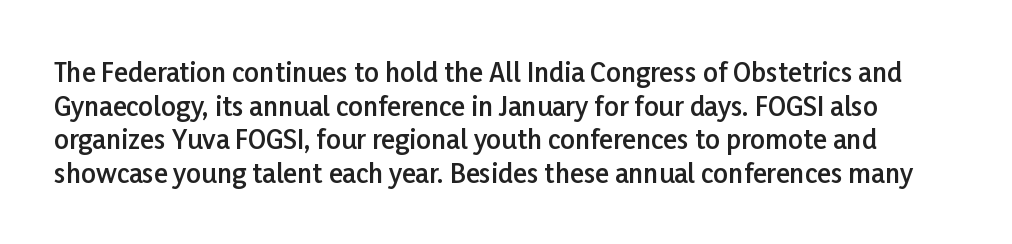
{"italic": "no", "bold": "semi", "underline": "no", "line_spacing": "normal", "line_spacing_ratio": 1.29, "letter_spacing": "normal", "letter_spacing_em": 0.0, "glyph_px": 26}
